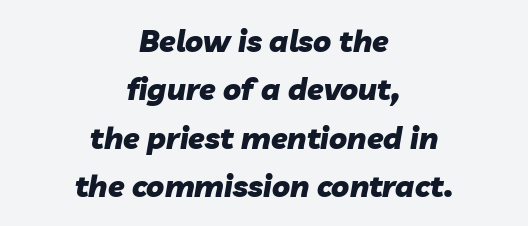
Reading down the column, the eye jumps a familiar distance to each next line. The face used here is rendered with its standard letterfit. Any mark beneath the type? The region is blank. Rendered with sloped, italic letterforms. The rendering uses natural spacing where letterforms have individual widths.
